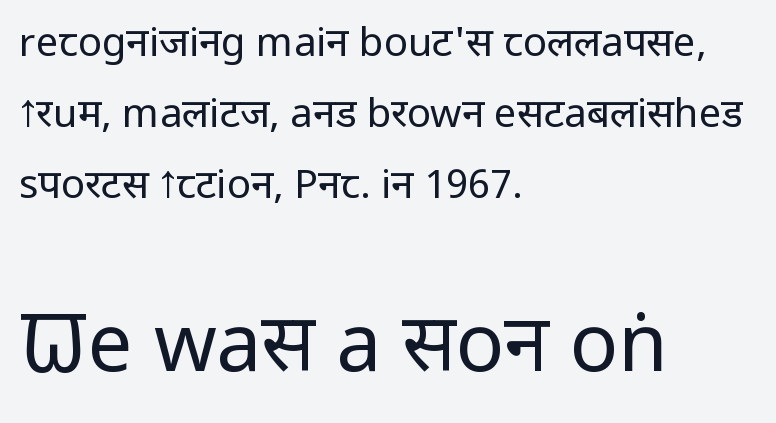
These lines are rendered in a variable-pitch font. Compare the two chunks: the lower has the greater cap height. The typesetting does not lean heavy: it is not bold. Default kerning and tracking; the words read as compact shapes.
